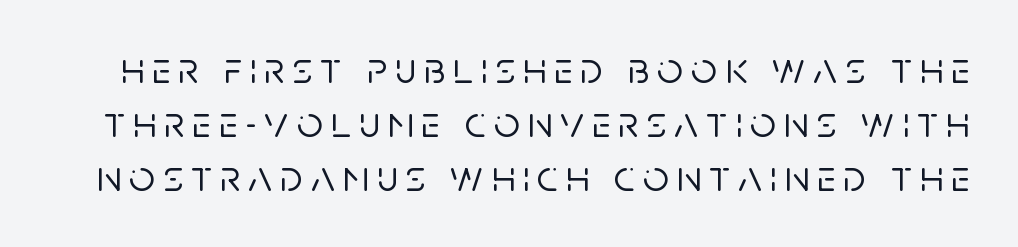
Q: Is the text italic (slanted)? A: No, it is upright.
Q: Is the typeface a serif or a sans-serif typeface? A: Sans-serif.
Q: Is the text underlined? A: No.
Q: Width (condensed, normal, or wide)? A: Normal.
Q: Stroke contrast? A: Low.
Q: x-height? A: Large.
Q: Monospaced? A: No.
